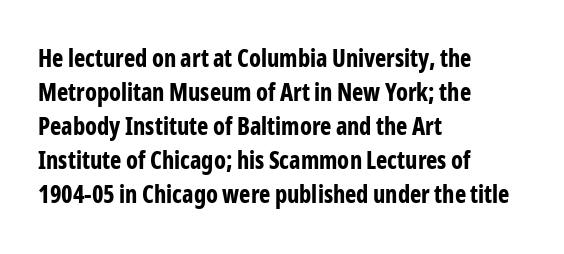
Q: Is the text bold? A: Yes.
Q: Is the text italic (slanted)? A: No, it is upright.
Q: Is the text underlined? A: No.
Q: How is the paragraph aligned? A: Left-aligned.
Q: Is the spacing between letters normal or unusually wide? A: Normal.
Q: Is the spacing between lines tight, normal or loose? A: Normal.
